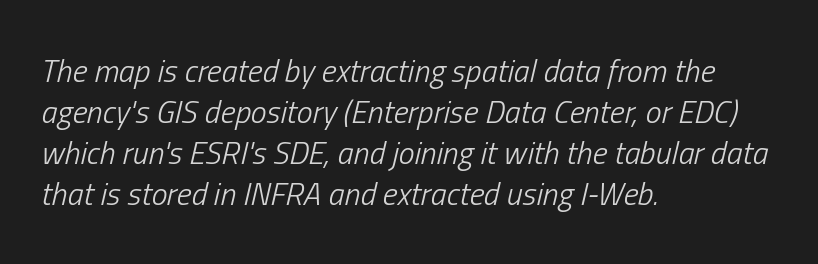
{"italic": "yes", "lean": "right", "slant_degrees": 13, "bold": "no", "weight": "light", "width": "condensed", "stroke_contrast": "low", "x_height": "medium", "monospaced": "no", "underline": "no", "align": "left", "line_spacing": "normal", "line_spacing_ratio": 1.28, "letter_spacing": "normal", "letter_spacing_em": 0.0, "glyph_px": 32}
